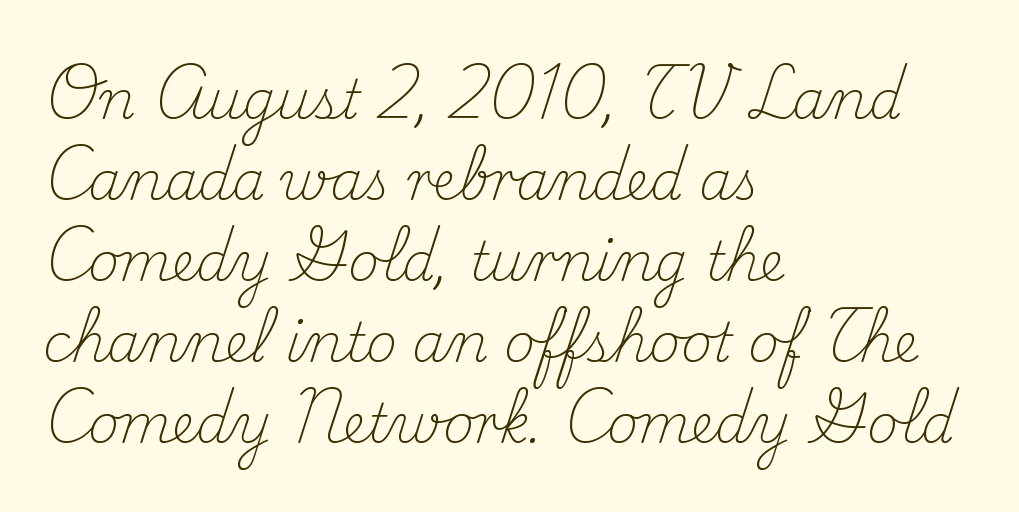
{"serif": "yes", "bold": "no", "weight": "light", "width": "normal", "stroke_contrast": "medium", "x_height": "small", "monospaced": "no", "underline": "no", "align": "left", "line_spacing": "normal", "line_spacing_ratio": 1.53, "letter_spacing": "normal", "letter_spacing_em": 0.0, "glyph_px": 53}
